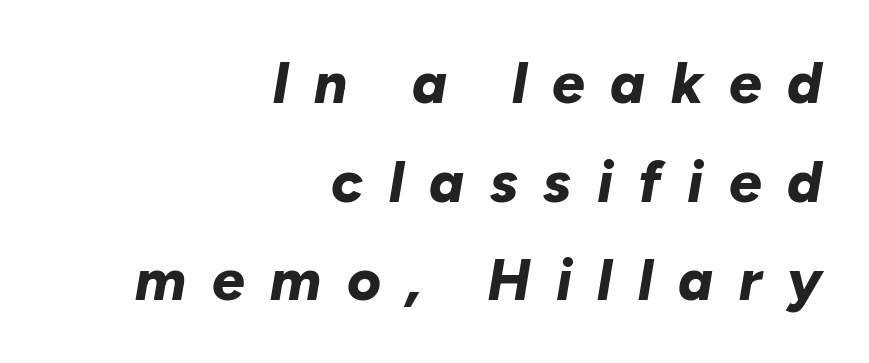
The image shows 58 px bold type, italic (leaning right); set right-aligned, normal line spacing (1.7x), unusually wide letter spacing (+0.44 em), not underlined; low stroke contrast and a medium x-height.
